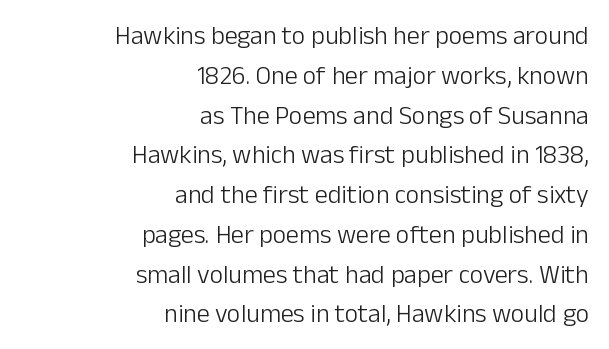
The image shows 26 px text type, upright; set right-aligned, normal line spacing (1.53x), normal letter spacing, not underlined.
